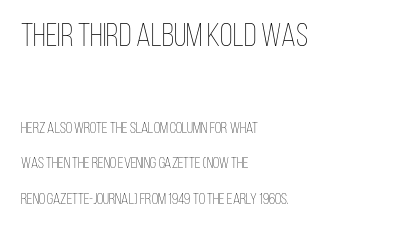
The image shows 33 px thin, condensed type, upright; set left-aligned, loose line spacing (2.22x), normal letter spacing, not underlined; the first (top) block is 2.06x larger; low stroke contrast and a large x-height.
